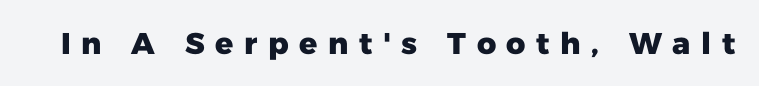
The image shows 30 px heavy sans-serif type, upright; set unusually wide letter spacing (+0.35 em), not underlined; low stroke contrast and a medium x-height.
